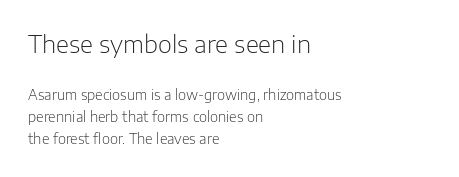
Notice how the passage keeps a crisp vertical edge on the left only. This rendering features lettering with no underline. Notice how the stems are strictly vertical — no italics here. Glyph-to-glyph distance matches everyday printed text.
